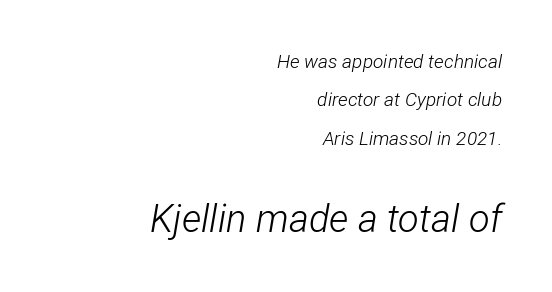
The image shows 38 px light, condensed type, italic (leaning right); set right-aligned, loose line spacing (2.02x), normal letter spacing, not underlined; the second (bottom) block is 2.0x larger; low stroke contrast and a medium x-height.
